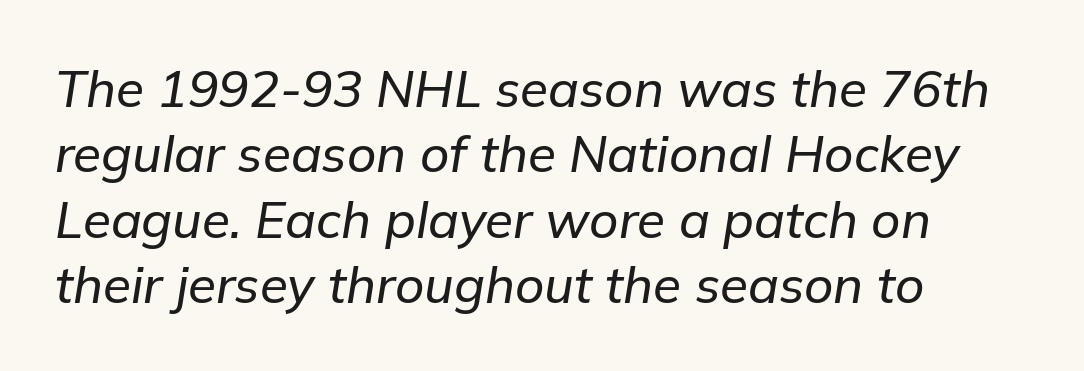
The image shows 51 px text type, italic (leaning right); set left-aligned, normal line spacing (1.28x), normal letter spacing, not underlined; low stroke contrast and a medium x-height.
